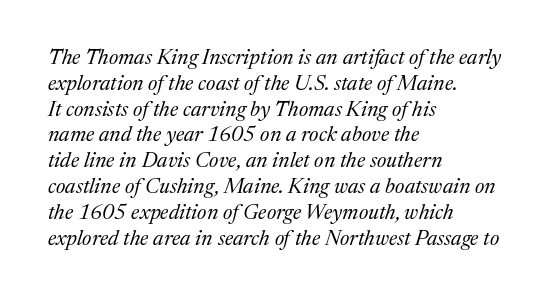
{"italic": "yes", "lean": "right", "slant_degrees": 17, "bold": "no", "underline": "no", "align": "left", "line_spacing_ratio": 1.23, "letter_spacing": "normal", "letter_spacing_em": 0.0, "glyph_px": 21}
